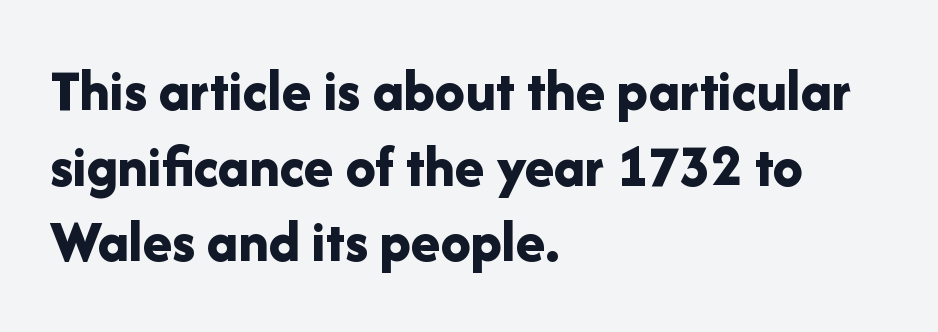
Q: Is the text bold? A: Yes.
Q: Is the text italic (slanted)? A: No, it is upright.
Q: Is the typeface a serif or a sans-serif typeface? A: Sans-serif.
Q: Is the text underlined? A: No.
Q: How is the paragraph aligned? A: Left-aligned.
Q: Is the spacing between letters normal or unusually wide? A: Normal.
Q: Is the spacing between lines tight, normal or loose? A: Normal.
Q: Width (condensed, normal, or wide)? A: Normal.
Q: Stroke contrast? A: Low.
Q: x-height? A: Medium.
Q: Monospaced? A: No.
